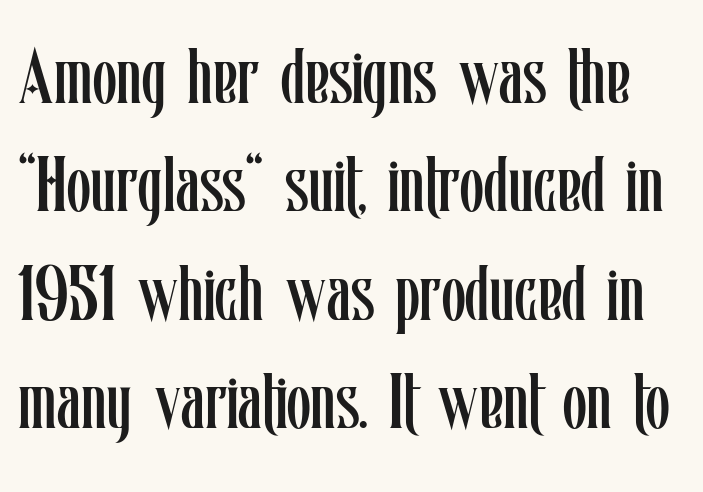
A roman cut, with each character standing at attention. Default kerning and tracking; the words read as compact shapes. Clear beneath every line of the passage. Stroke thickness stays within the range of a standard reading face or lighter. You could not count columns in this text — the font is proportionally spaced. Interline gaps are of average width in this sample.
